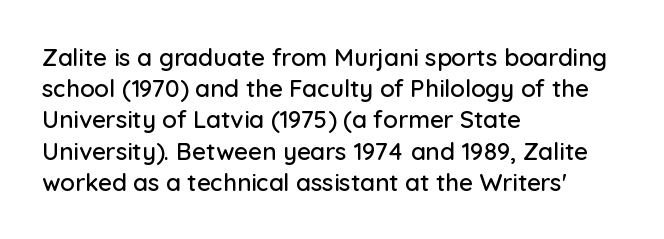
Does the copy run flush right? No — it runs flush left. The font's upright variant was chosen for this text. Descender tails drop into unmarked territory. Reading down the column, the eye jumps a familiar distance to each next line.
